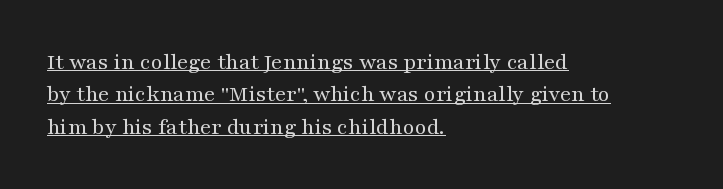
The lettering stays uniformly vertical, giving the passage a roman look. The vertical gap from one line to the next is medium. Line beginnings align vertically; line endings do not. Nobody touched the tracking dial on this one. Caption: face not bold, strokes unweighted. Honestly, the underline is the first thing you notice here.
